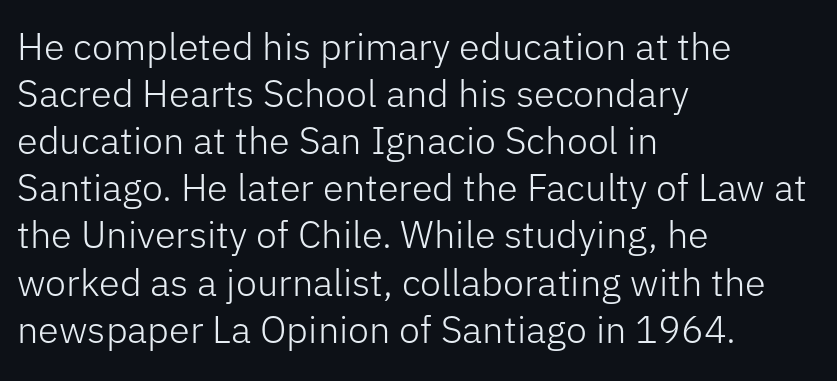
The image shows 38 px light sans-serif type, upright; set left-aligned, line spacing 1.24x, normal letter spacing, not underlined; low stroke contrast and a medium x-height.
